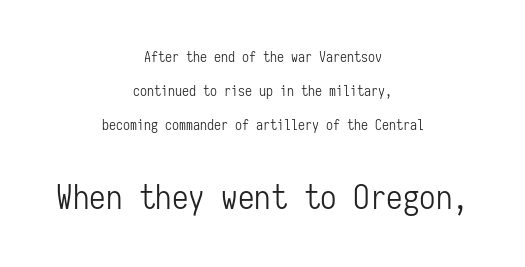
The image shows 33 px light, condensed sans-serif type, upright, monospaced; set centered, loose line spacing (2.42x), normal letter spacing, not underlined; the second (bottom) block is 2.36x larger; low stroke contrast and a medium x-height.
